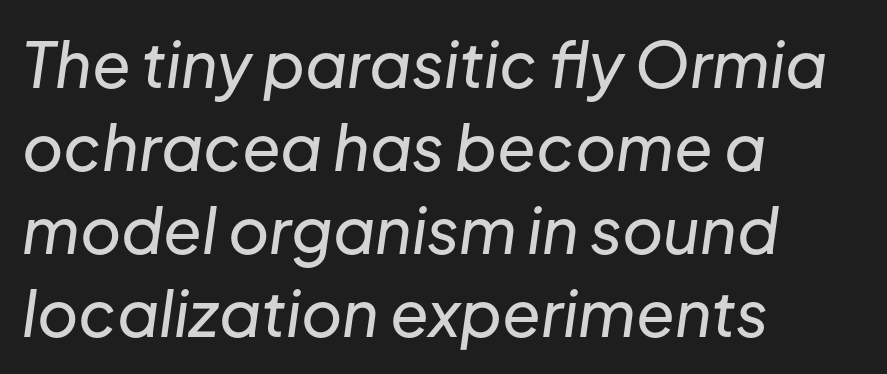
The rendering anchors every line to the left-hand side. Evenly set lines give the paragraph a standard silhouette. The face used here is rendered with its standard letterfit. The letters advance in unequal steps, a hallmark of proportional type. Check under the words: just untouched page.
